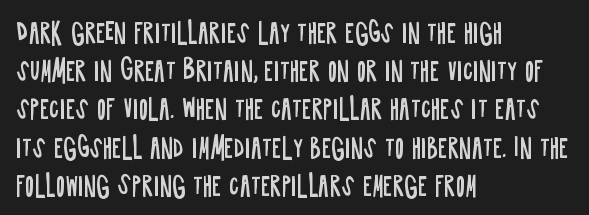
The image shows 25 px text type, upright; set left-aligned, normal line spacing (1.53x), normal letter spacing, not underlined.
